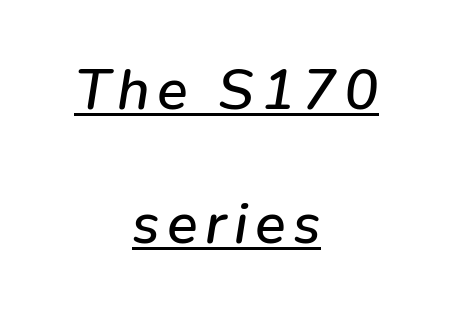
Q: Is the text italic (slanted)? A: Yes, it leans right by about 9 degrees.
Q: Is the text underlined? A: Yes.
Q: How is the paragraph aligned? A: Centered.
Q: Is the spacing between lines tight, normal or loose? A: Loose.
Q: Width (condensed, normal, or wide)? A: Normal.
Q: Stroke contrast? A: Low.
Q: x-height? A: Medium.
Q: Monospaced? A: No.
